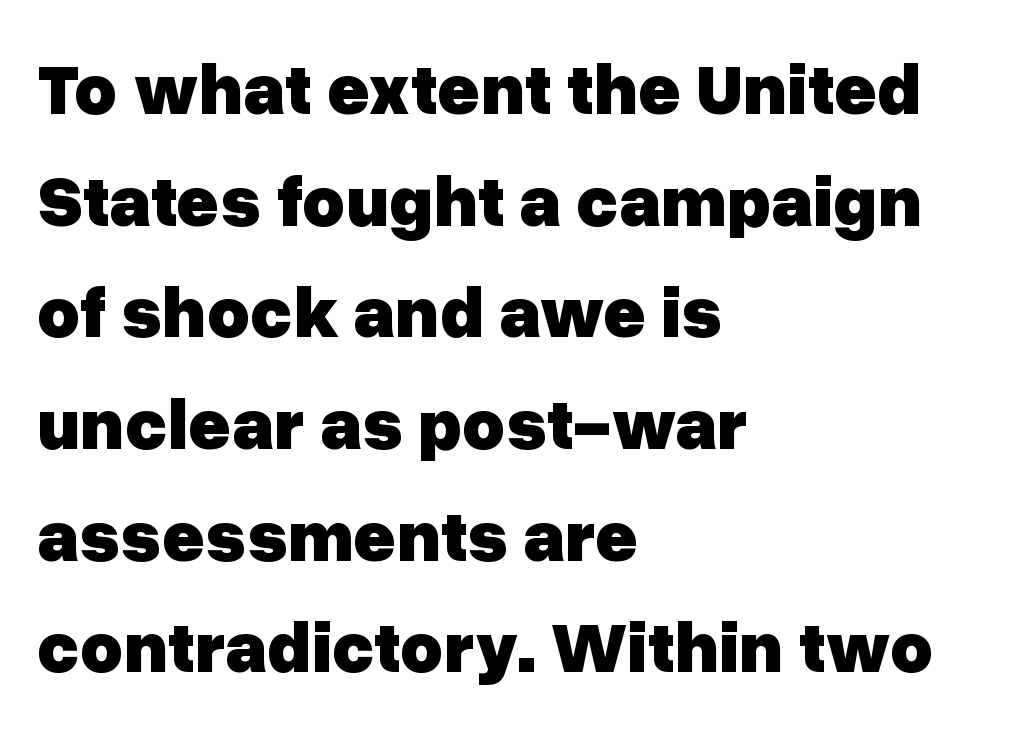
Where is the straight margin? On the left. Look at the bottom of the vertical strokes: they stop flat, with no serifs. Leading matches the norm, producing a regular column. In terms of letterspacing, this is plain default setting. The strip under each line holds only bare page.
